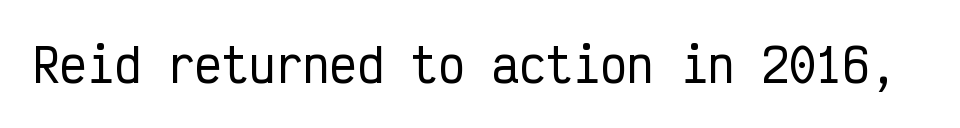
The rendering shows plain stroke endings on the letterforms — a sans-serif design. Plain, unruled lines of type. Tracking here is standard; glyphs follow each other at the usual distance. The type sits square on the baseline with zero lean.
